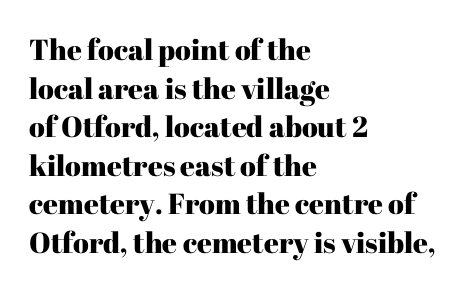
The image shows 29 px serif type, upright; set left-aligned, normal line spacing (1.33x), normal letter spacing, not underlined; high stroke contrast and a medium x-height.
